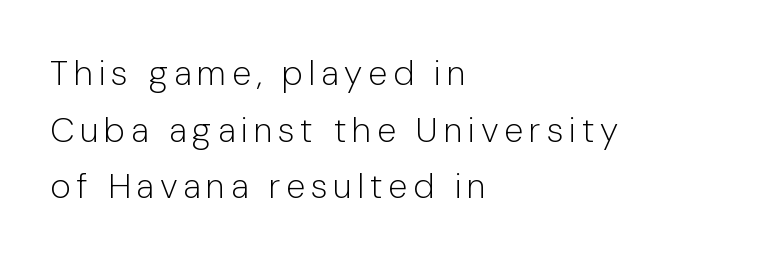
Q: Is the text bold? A: No.
Q: Is the text italic (slanted)? A: No, it is upright.
Q: Is the typeface a serif or a sans-serif typeface? A: Sans-serif.
Q: Is the text underlined? A: No.
Q: How is the paragraph aligned? A: Left-aligned.
Q: Is the spacing between lines tight, normal or loose? A: Normal.
Q: Width (condensed, normal, or wide)? A: Normal.
Q: Stroke contrast? A: Low.
Q: x-height? A: Medium.
Q: Monospaced? A: No.
